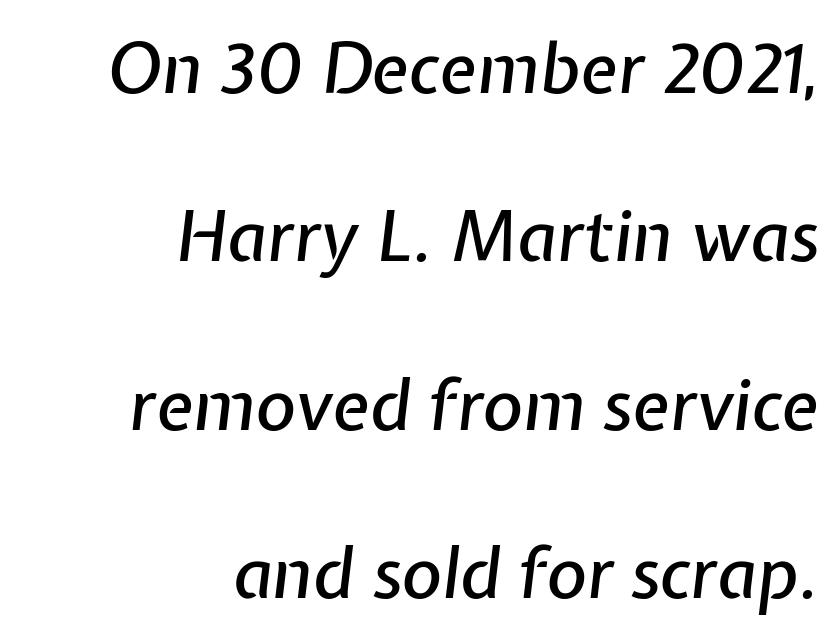
The specimen reads as italic at a glance. Spacing verdict: proportional, widths tailored to each character. Descenders are the only things crossing below the line. Typeset ragged left — the right edge is the straight one. In terms of letterspacing, this is plain default setting.
